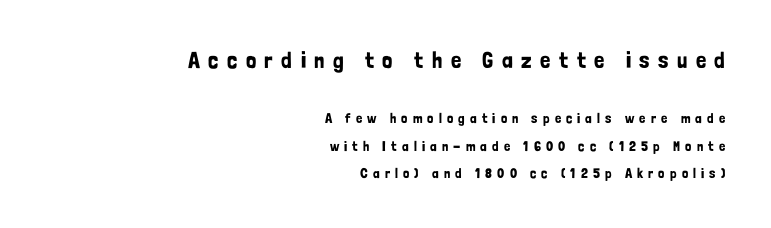
The image shows 23 px text type, upright; set right-aligned, loose line spacing (1.95x), unusually wide letter spacing (+0.37 em), not underlined; the first (top) block is 1.64x larger.
